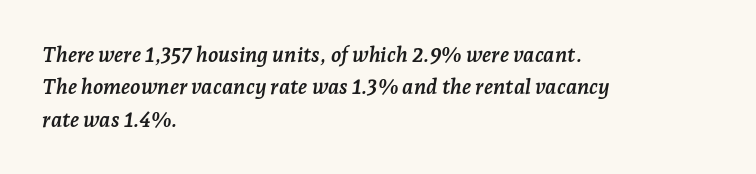
The image shows 21 px bold type, italic (leaning right); set left-aligned, normal line spacing (1.54x), normal letter spacing, not underlined.
